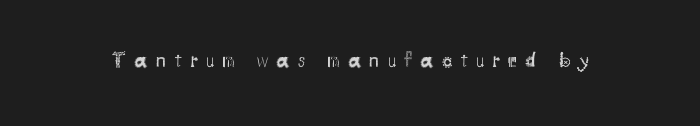
Q: Is the text bold? A: No.
Q: Is the text italic (slanted)? A: No, it is upright.
Q: Is the text underlined? A: No.
Q: Is the spacing between letters normal or unusually wide? A: Unusually wide.
